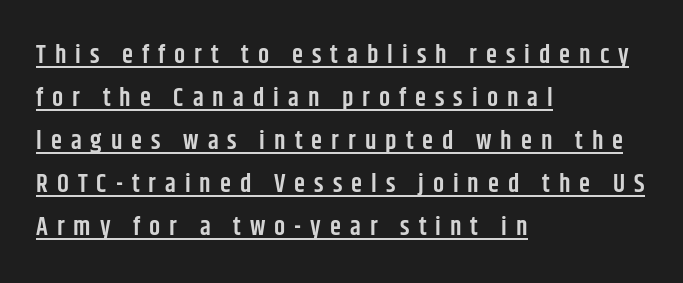
{"italic": "no", "bold": "semi", "underline": "yes", "align": "left", "line_spacing_ratio": 1.72, "letter_spacing": "wide", "letter_spacing_em": 0.36, "glyph_px": 25}
